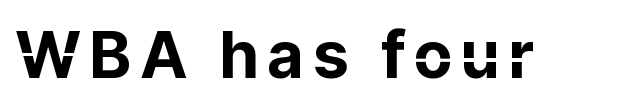
{"serif": "no", "italic": "no", "bold": "yes", "weight": "bold", "width": "normal", "stroke_contrast": "low", "x_height": "medium", "monospaced": "no", "underline": "no", "glyph_px": 64}
